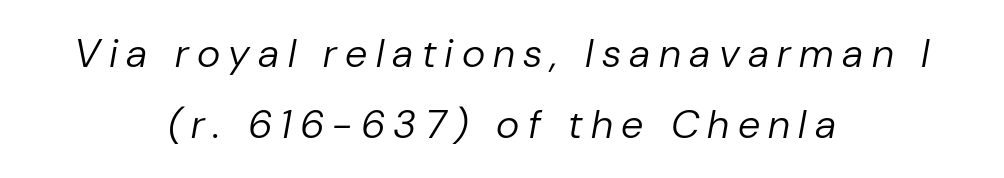
{"italic": "yes", "lean": "right", "slant_degrees": 10, "bold": "no", "weight": "regular", "width": "normal", "stroke_contrast": "low", "x_height": "medium", "monospaced": "no", "underline": "no", "align": "center", "line_spacing_ratio": 1.77, "letter_spacing": "wide", "letter_spacing_em": 0.21, "glyph_px": 40}
